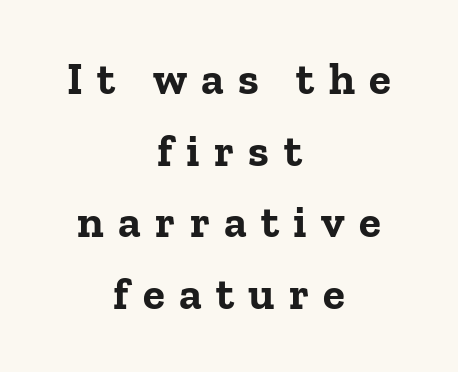
{"serif": "yes", "italic": "no", "bold": "yes", "weight": "bold", "width": "normal", "stroke_contrast": "low", "x_height": "medium", "monospaced": "no", "underline": "no", "align": "center", "line_spacing": "normal", "line_spacing_ratio": 1.59, "letter_spacing": "wide", "letter_spacing_em": 0.32, "glyph_px": 45}
